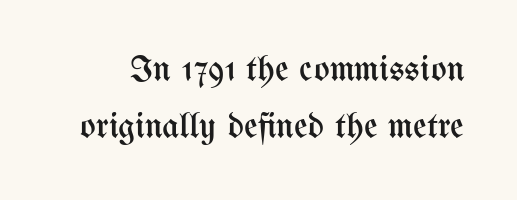
The image shows 37 px regular-weight, condensed type, upright; set normal line spacing (1.54x), normal letter spacing, not underlined; medium stroke contrast and a medium x-height.
